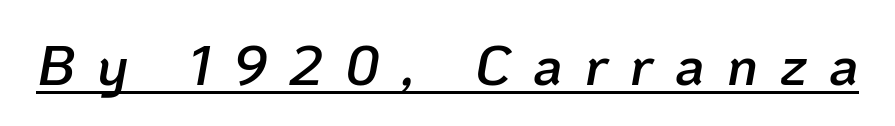
The font's italic variant was chosen for this text. Inter-character spacing is expanded well beyond the font's built-in metrics. The rendered words wear a rule along their underside. On the weight axis this lands at semibold, roughly 600. You could not count columns in this text — the font is proportionally spaced.
